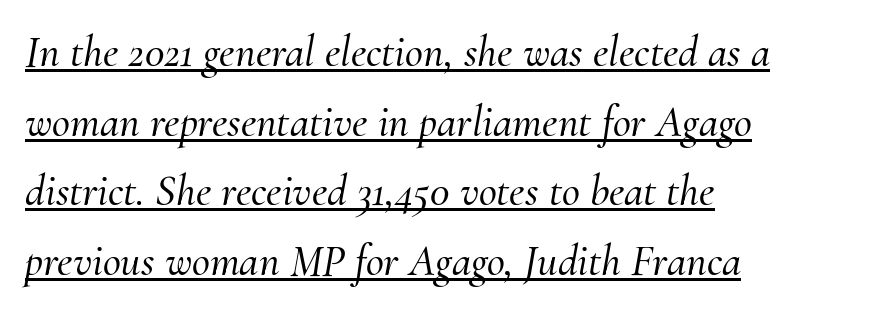
{"serif": "yes", "italic": "yes", "lean": "right", "slant_degrees": 10, "width": "normal", "stroke_contrast": "medium", "x_height": "small", "monospaced": "no", "underline": "yes", "align": "left", "line_spacing": "normal", "line_spacing_ratio": 1.58, "letter_spacing": "normal", "letter_spacing_em": 0.0, "glyph_px": 44}
